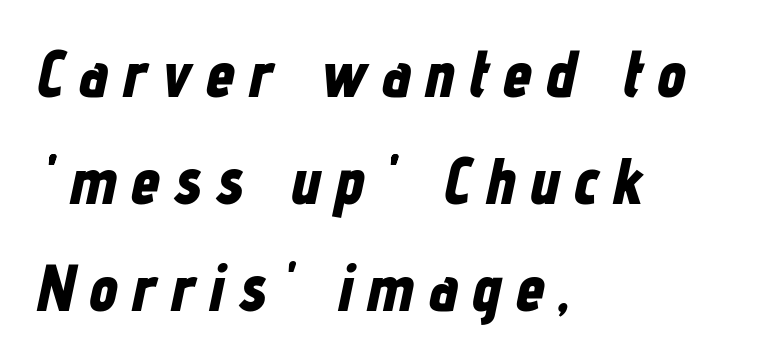
{"italic": "yes", "lean": "right", "slant_degrees": 12, "bold": "yes", "weight": "bold", "width": "condensed", "stroke_contrast": "low", "x_height": "medium", "monospaced": "no", "underline": "no", "align": "left", "line_spacing": "normal", "line_spacing_ratio": 1.65, "letter_spacing": "wide", "letter_spacing_em": 0.22, "glyph_px": 65}
